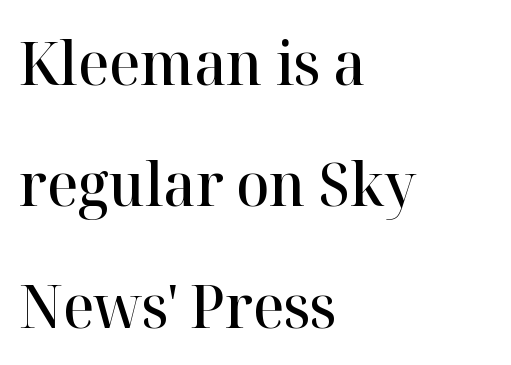
The type sits square on the baseline with zero lean. A typesetter would call this proportional, since set widths differ per character. Look at the bottom of the vertical strokes: they flare into serifs here. The rag falls on the right side of this text block.
